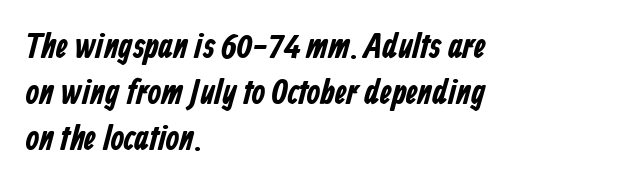
Q: Is the text bold? A: Yes.
Q: Is the typeface a serif or a sans-serif typeface? A: Sans-serif.
Q: Is the text underlined? A: No.
Q: How is the paragraph aligned? A: Left-aligned.
Q: Is the spacing between letters normal or unusually wide? A: Normal.
Q: Is the spacing between lines tight, normal or loose? A: Normal.
Q: Width (condensed, normal, or wide)? A: Condensed.
Q: Stroke contrast? A: Low.
Q: x-height? A: Medium.
Q: Monospaced? A: No.
